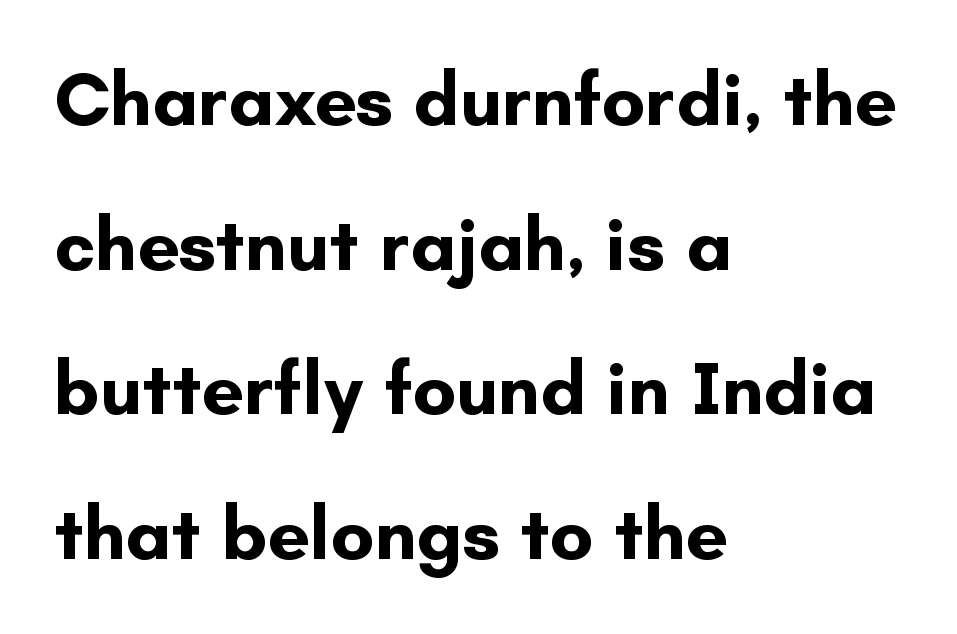
{"serif": "no", "italic": "no", "bold": "yes", "weight": "bold", "width": "normal", "stroke_contrast": "low", "x_height": "small", "monospaced": "no", "underline": "no", "align": "left", "line_spacing": "loose", "line_spacing_ratio": 1.93, "letter_spacing": "normal", "letter_spacing_em": 0.0, "glyph_px": 75}
